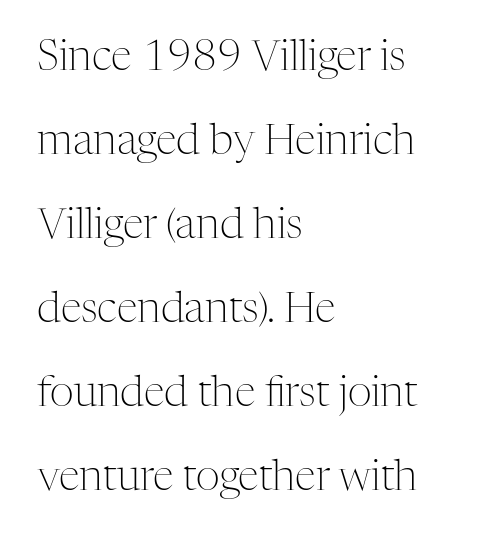
The image shows 42 px light serif type, upright; set left-aligned, loose line spacing (2.0x), normal letter spacing, not underlined; medium stroke contrast and a medium x-height.
